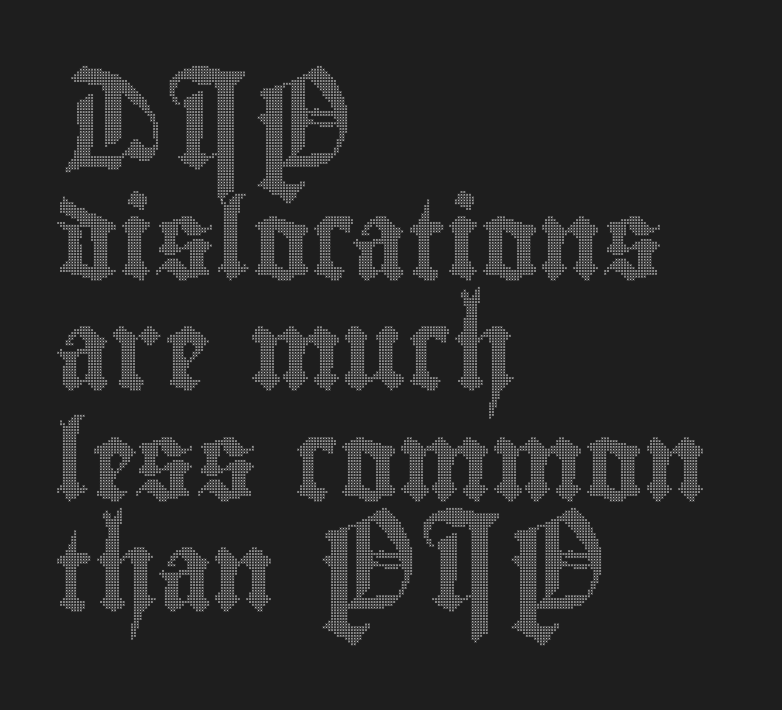
{"italic": "no", "width": "condensed", "x_height": "small", "monospaced": "no", "underline": "no", "align": "left", "line_spacing": "normal", "line_spacing_ratio": 1.4, "letter_spacing": "normal", "letter_spacing_em": 0.0, "glyph_px": 79}
